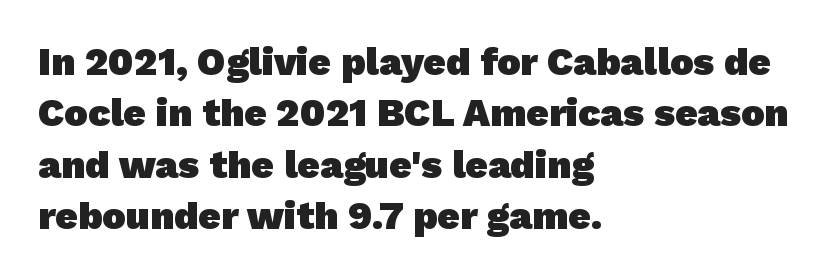
Regarding serifs, this sample does without them. Horizontal bands of white between lines are of average thickness. Tracking here is standard; glyphs follow each other at the usual distance. Just letters on the line, the space beneath them empty.
